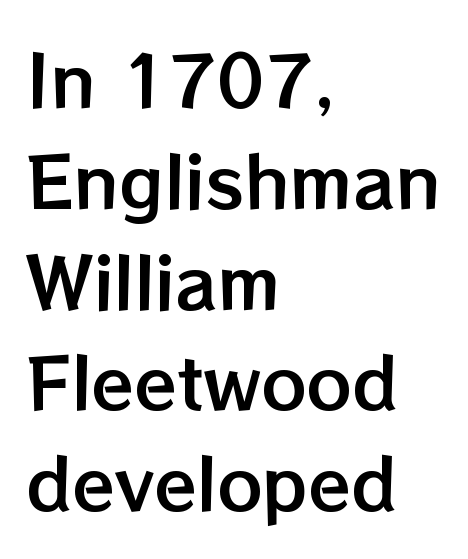
Check under the words: just untouched page. A normal amount of white space separates one row of letters from the next. A typesetter would mark this as roman, not italic. This rendering uses left alignment, leaving the right contour irregular. There is no visible air inserted between adjacent glyphs.
